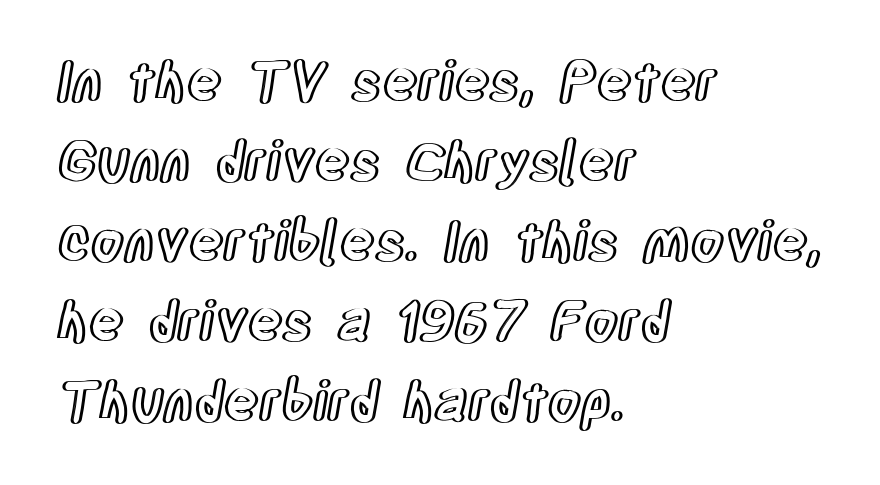
{"width": "condensed", "x_height": "large", "monospaced": "no", "underline": "no", "align": "left", "line_spacing": "normal", "line_spacing_ratio": 1.48, "letter_spacing": "normal", "letter_spacing_em": 0.0, "glyph_px": 54}
